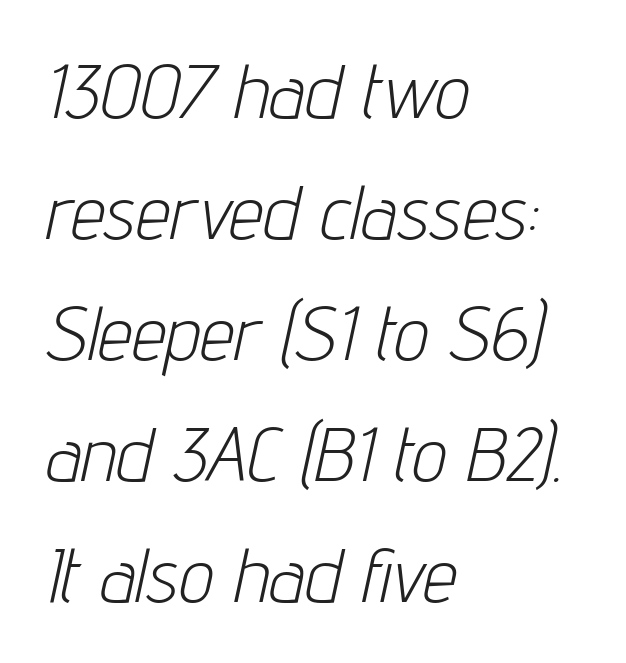
The letterforms sit at book weight or below. Line spacing here is normal. Character widths vary here, with narrow letters taking less room than wide ones. Lines of text with bare space underneath. The passage shown has conventional tracking throughout.
